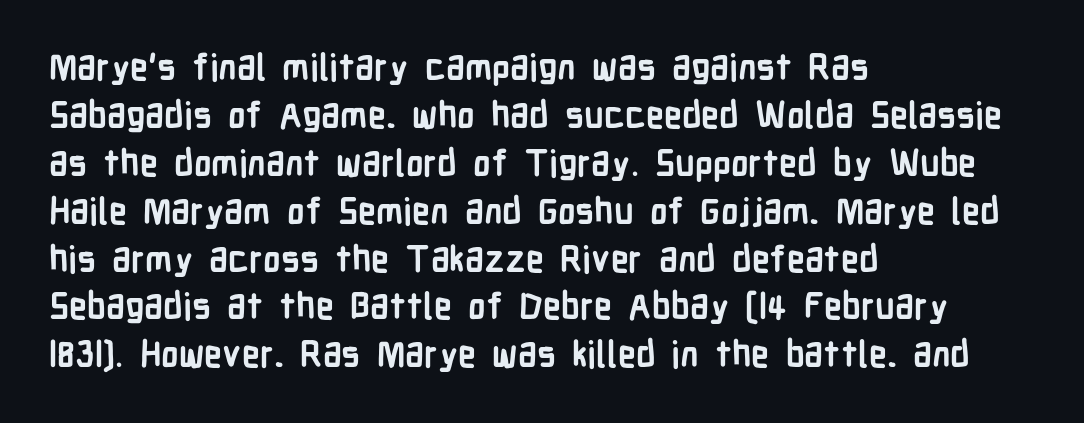
Q: Is the text bold? A: Yes.
Q: Is the text italic (slanted)? A: No, it is upright.
Q: Is the typeface a serif or a sans-serif typeface? A: Sans-serif.
Q: Is the text underlined? A: No.
Q: How is the paragraph aligned? A: Left-aligned.
Q: Is the spacing between letters normal or unusually wide? A: Normal.
Q: Is the spacing between lines tight, normal or loose? A: Normal.
Q: Width (condensed, normal, or wide)? A: Condensed.
Q: Stroke contrast? A: Low.
Q: x-height? A: Medium.
Q: Monospaced? A: No.
